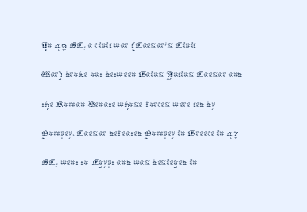
{"italic": "no", "bold": "no", "underline": "no", "align": "left", "line_spacing": "normal", "line_spacing_ratio": 1.33, "letter_spacing": "normal", "letter_spacing_em": 0.0, "glyph_px": 22}
